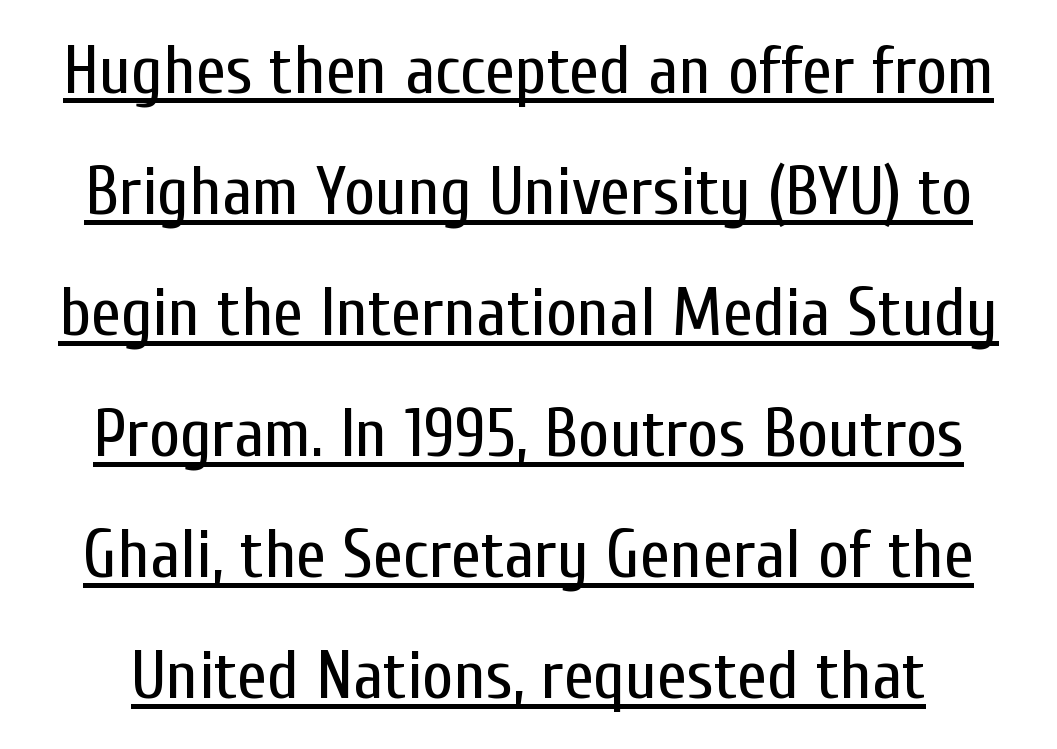
Varying glyph widths throughout — classic text-font behaviour. The lettering is marked with a stroke running underneath it. No extra tracking has been applied to these lines. Unlike a traditional serif, this face leaves its strokes unadorned.
